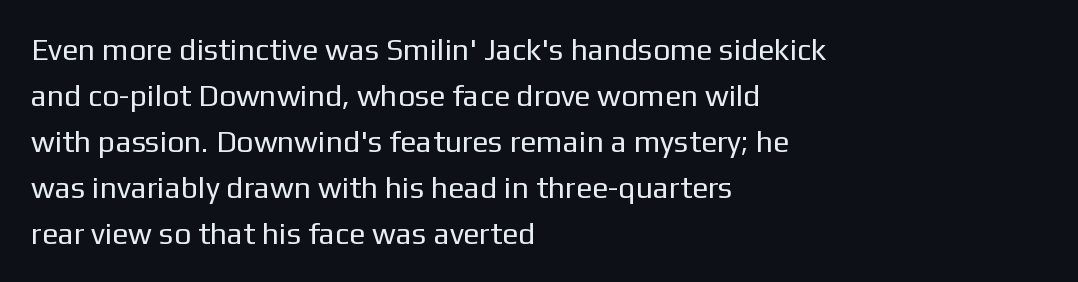
The block of text has a typical density, with ordinary space between rows. A typesetter would call this proportional, since set widths differ per character. Standard letterfit; no display-style spreading of the glyphs. This rendering employs a face without finishing strokes, i.e., a sans-serif. Every stem runs plumb, perpendicular to the baseline.
